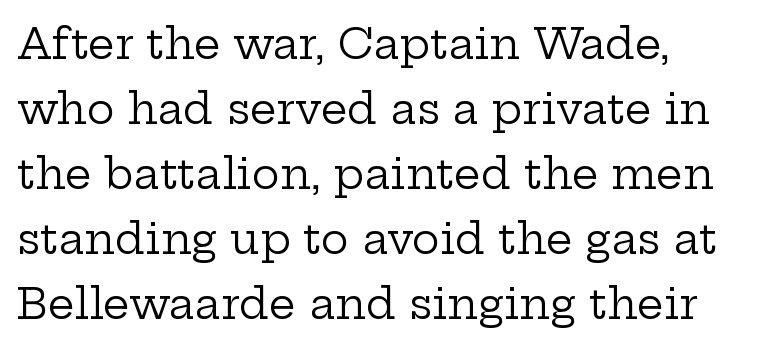
{"serif": "yes", "italic": "no", "bold": "no", "weight": "regular", "width": "wide", "stroke_contrast": "low", "x_height": "medium", "monospaced": "no", "underline": "no", "align": "left", "line_spacing": "normal", "line_spacing_ratio": 1.55, "letter_spacing": "normal", "letter_spacing_em": 0.0, "glyph_px": 42}
